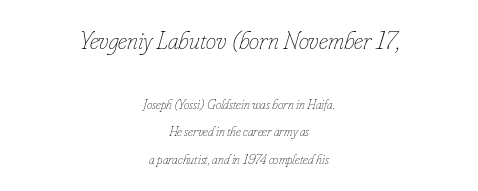
Q: Is the text bold? A: No.
Q: Is the text italic (slanted)? A: Yes, it leans right by about 16 degrees.
Q: Is the text underlined? A: No.
Q: How is the paragraph aligned? A: Centered.
Q: Is the spacing between letters normal or unusually wide? A: Normal.
Q: Is the spacing between lines tight, normal or loose? A: Loose.
Q: Which block of text is set in a larger size, the first (top) or the second (bottom)? A: The first (top) one.
